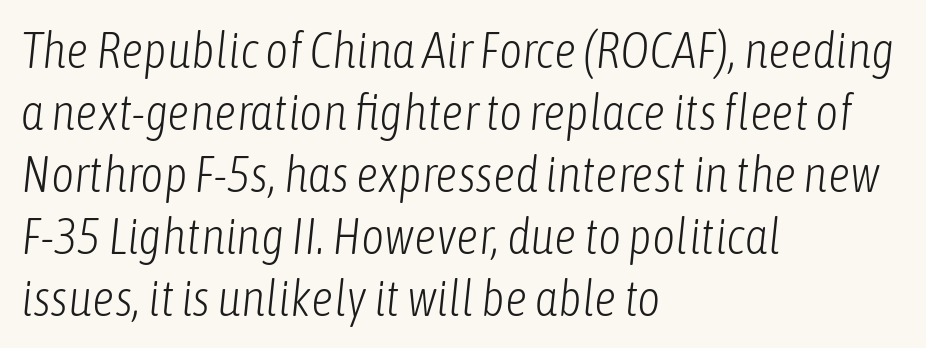
Q: Is the text bold? A: No.
Q: Is the text italic (slanted)? A: Yes, it leans right by about 6 degrees.
Q: Is the text underlined? A: No.
Q: How is the paragraph aligned? A: Left-aligned.
Q: Is the spacing between letters normal or unusually wide? A: Normal.
Q: Width (condensed, normal, or wide)? A: Condensed.
Q: Stroke contrast? A: Low.
Q: x-height? A: Medium.
Q: Monospaced? A: No.
